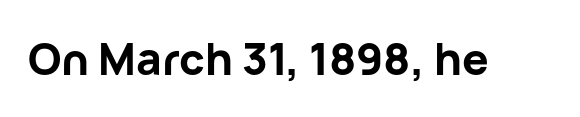
The image shows 44 px bold sans-serif type, upright; set normal letter spacing, not underlined; low stroke contrast and a medium x-height.
